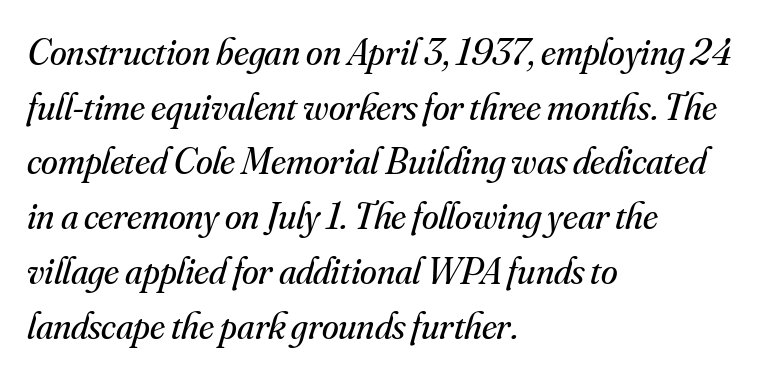
Q: Is the text bold? A: No.
Q: Is the text italic (slanted)? A: Yes, it leans right by about 16 degrees.
Q: Is the typeface a serif or a sans-serif typeface? A: Serif.
Q: Is the text underlined? A: No.
Q: How is the paragraph aligned? A: Left-aligned.
Q: Is the spacing between letters normal or unusually wide? A: Normal.
Q: Is the spacing between lines tight, normal or loose? A: Normal.
Q: Width (condensed, normal, or wide)? A: Normal.
Q: Stroke contrast? A: Medium.
Q: x-height? A: Small.
Q: Monospaced? A: No.
